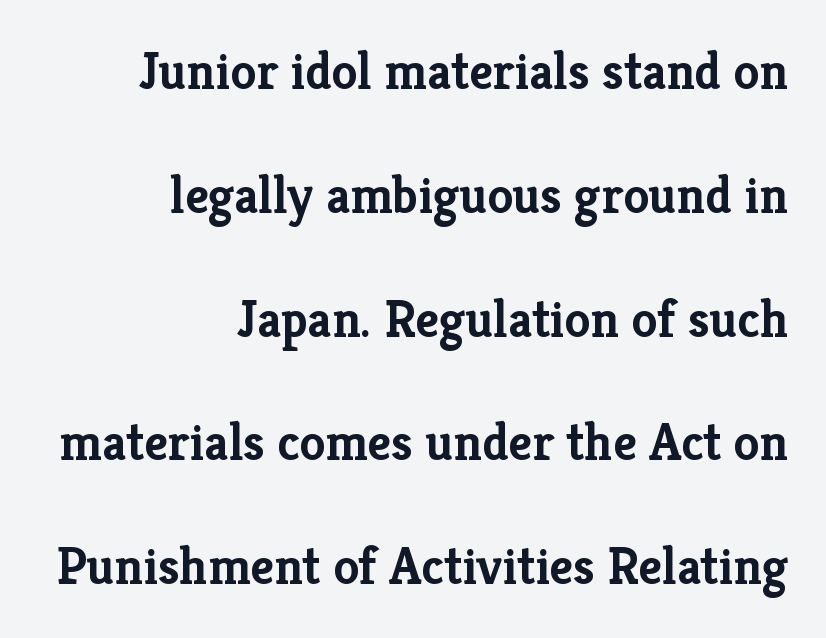
{"serif": "yes", "italic": "no", "bold": "yes", "weight": "semibold", "width": "normal", "stroke_contrast": "low", "x_height": "medium", "monospaced": "no", "underline": "no", "align": "right", "line_spacing": "loose", "line_spacing_ratio": 2.38, "letter_spacing": "normal", "letter_spacing_em": 0.0, "glyph_px": 52}
